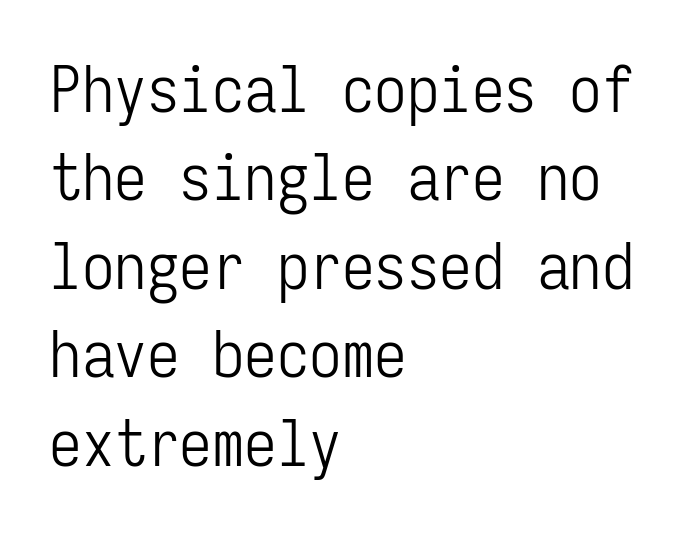
{"serif": "no", "italic": "no", "bold": "no", "weight": "light", "width": "condensed", "stroke_contrast": "low", "x_height": "medium", "monospaced": "yes", "underline": "no", "align": "left", "line_spacing": "normal", "line_spacing_ratio": 1.36, "letter_spacing": "normal", "letter_spacing_em": 0.0, "glyph_px": 65}
